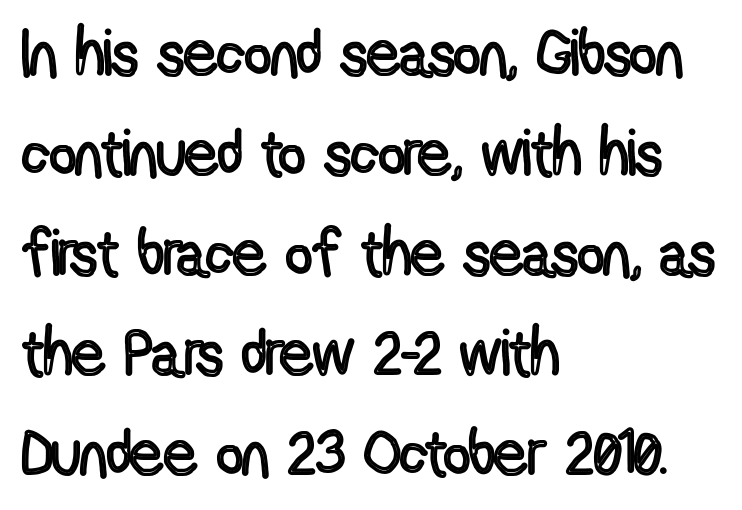
Caption: standard tracking, unaltered. Is there much room between lines? A standard amount, neither cramped nor airy. The typesetter chose a ragged-right arrangement here. Italic: no, the glyphs are upright roman.
